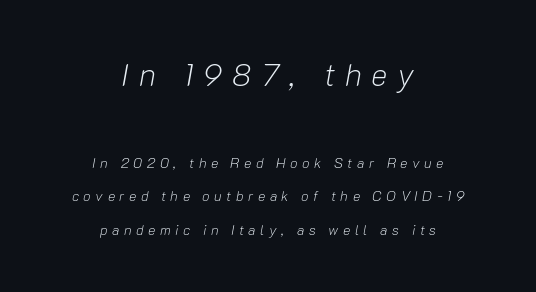
The letterforms sit at book weight or below. If you measured baseline to baseline, you'd find a long distance. Descenders hang freely into open space. Two sizes are in play, and the larger belongs to the first block. The rendering uses natural spacing where letterforms have individual widths.
